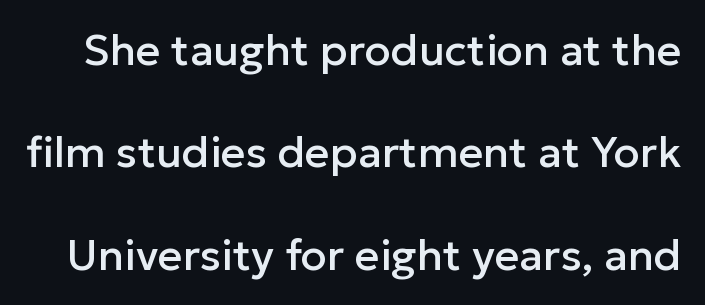
A typesetter would call this leading open, well beyond the default. Looks like regular typesetting: each glyph gets only the width it needs. A clean baseline with only descenders dipping below it. The letters stand straight up with perfectly vertical stems. Observe the absence of serifs on each vertical stroke in this sample.
